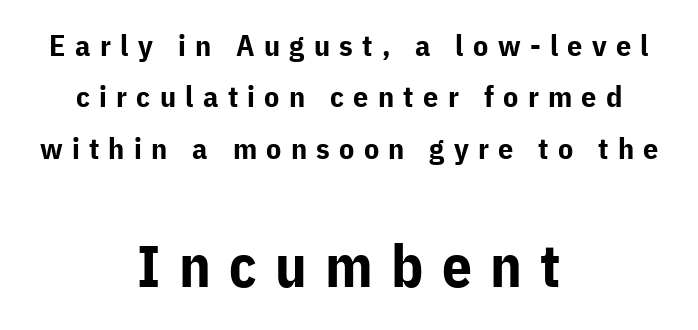
The image shows 59 px bold sans-serif type, upright; set centered, line spacing 1.71x, unusually wide letter spacing (+0.31 em), not underlined; the second (bottom) block is 1.97x larger; low stroke contrast and a medium x-height.
